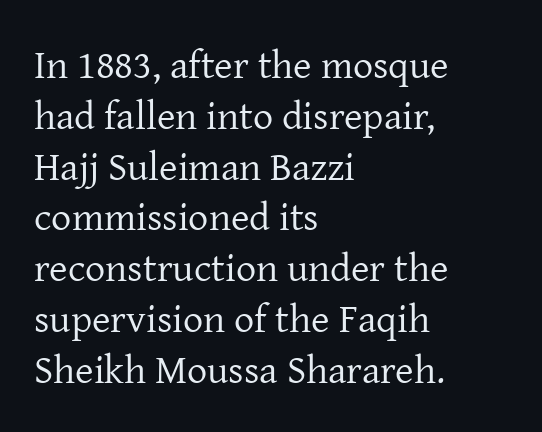
Q: Is the text bold? A: No.
Q: Is the text italic (slanted)? A: No, it is upright.
Q: Is the typeface a serif or a sans-serif typeface? A: Serif.
Q: Is the text underlined? A: No.
Q: How is the paragraph aligned? A: Left-aligned.
Q: Is the spacing between letters normal or unusually wide? A: Normal.
Q: Is the spacing between lines tight, normal or loose? A: Normal.
Q: Width (condensed, normal, or wide)? A: Normal.
Q: Stroke contrast? A: Low.
Q: x-height? A: Medium.
Q: Monospaced? A: No.
